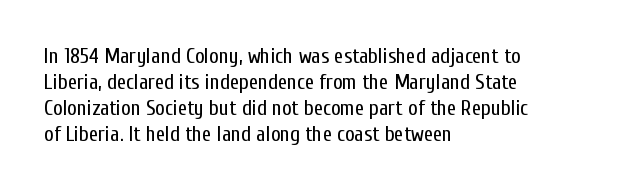
{"italic": "no", "bold": "no", "underline": "no", "align": "left", "line_spacing_ratio": 1.24, "letter_spacing": "normal", "letter_spacing_em": 0.0, "glyph_px": 21}
